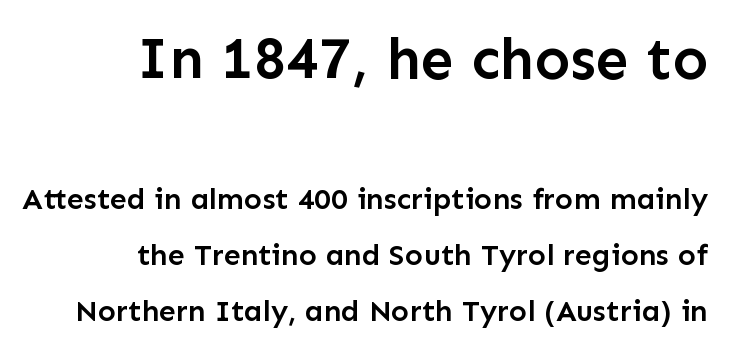
The image shows 59 px semibold sans-serif type, upright; set right-aligned, line spacing 1.87x, normal letter spacing, not underlined; the first (top) block is 1.97x larger; low stroke contrast and a medium x-height.
